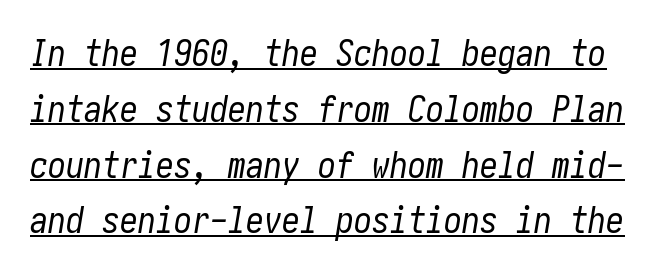
Q: Is the text bold? A: No.
Q: Is the text italic (slanted)? A: Yes, it leans right by about 10 degrees.
Q: Is the text underlined? A: Yes.
Q: Is the spacing between letters normal or unusually wide? A: Normal.
Q: Is the spacing between lines tight, normal or loose? A: Normal.
Q: Width (condensed, normal, or wide)? A: Condensed.
Q: Stroke contrast? A: Low.
Q: x-height? A: Medium.
